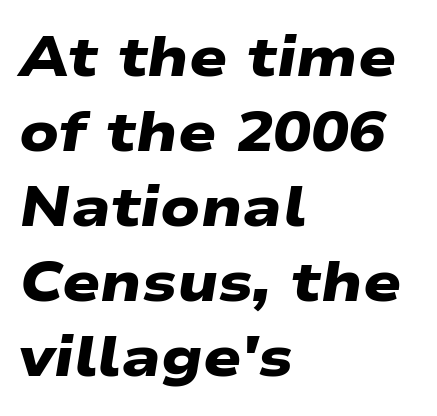
What weight is shown? A full bold with thick strokes. Only glyphs here, with clear space below each row. The face used here is proportionally spaced, like ordinary book or web type. You can tell from the bare stems that sans-serif type was used. Successive baselines arrive at the customary interval.
